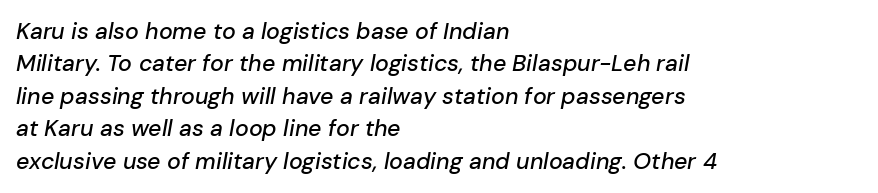
The line-height multiplier appears to be the usual default. Lines of text with bare space underneath. Does extra space separate the letters? No, they use regular spacing. The lines are quadded left. These lines were composed using italics.
